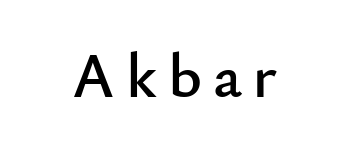
These lines are composed in type without serifs. The gap between lines stays unmarked. The rendering uses natural spacing where letterforms have individual widths. The typography opts for an upright posture over an oblique one.
